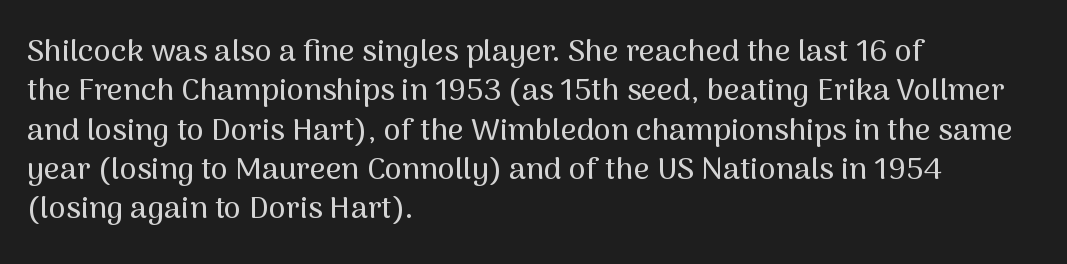
The image shows 31 px sans-serif type, upright; set left-aligned, normal line spacing (1.27x), normal letter spacing, not underlined; medium stroke contrast and a medium x-height.
